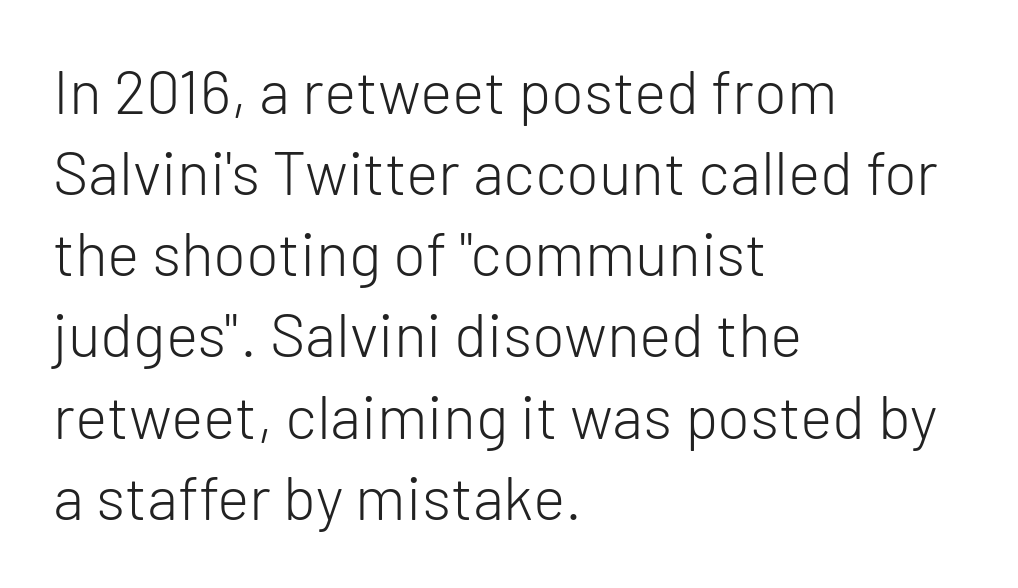
{"serif": "no", "italic": "no", "bold": "no", "weight": "light", "width": "normal", "stroke_contrast": "low", "x_height": "medium", "monospaced": "no", "underline": "no", "align": "left", "line_spacing": "normal", "line_spacing_ratio": 1.33, "letter_spacing": "normal", "letter_spacing_em": 0.0, "glyph_px": 61}
